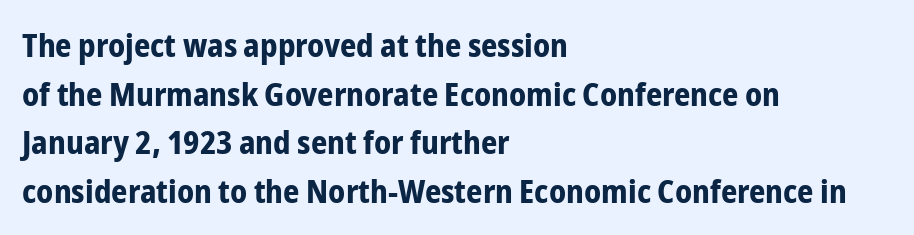
Q: Is the text bold? A: Yes.
Q: Is the text italic (slanted)? A: No, it is upright.
Q: Is the typeface a serif or a sans-serif typeface? A: Sans-serif.
Q: Is the text underlined? A: No.
Q: How is the paragraph aligned? A: Left-aligned.
Q: Is the spacing between letters normal or unusually wide? A: Normal.
Q: Is the spacing between lines tight, normal or loose? A: Normal.
Q: Width (condensed, normal, or wide)? A: Condensed.
Q: Stroke contrast? A: Low.
Q: x-height? A: Medium.
Q: Monospaced? A: No.
